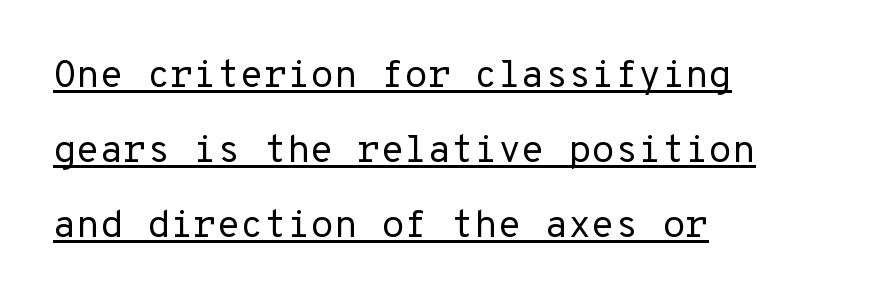
The image shows 38 px regular-weight sans-serif type, upright; set left-aligned, loose line spacing (1.97x), normal letter spacing, underlined; low stroke contrast and a medium x-height.
